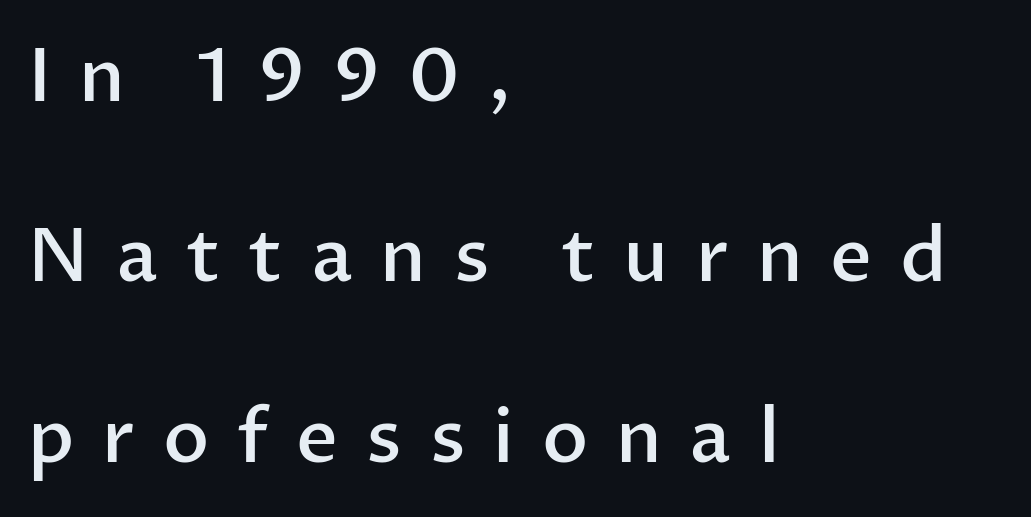
{"serif": "no", "italic": "no", "bold": "semi", "weight": "semibold", "width": "normal", "stroke_contrast": "low", "x_height": "medium", "monospaced": "no", "underline": "no", "align": "left", "line_spacing": "loose", "line_spacing_ratio": 2.47, "letter_spacing": "wide", "letter_spacing_em": 0.38, "glyph_px": 73}
